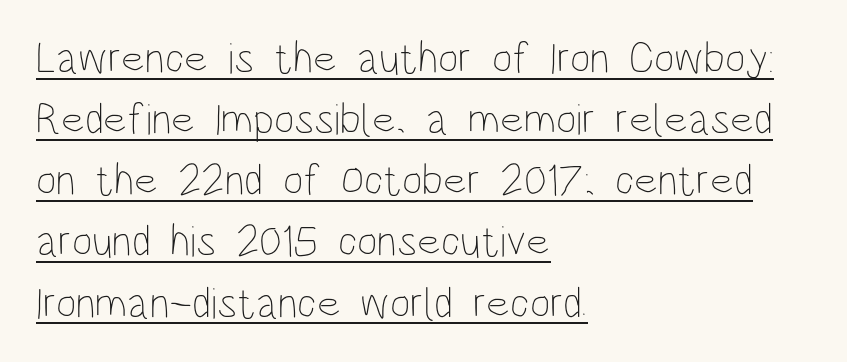
Q: Is the text bold? A: No.
Q: Is the text italic (slanted)? A: No, it is upright.
Q: Is the text underlined? A: Yes.
Q: How is the paragraph aligned? A: Left-aligned.
Q: Is the spacing between letters normal or unusually wide? A: Normal.
Q: Is the spacing between lines tight, normal or loose? A: Normal.
Q: Width (condensed, normal, or wide)? A: Condensed.
Q: Stroke contrast? A: Low.
Q: x-height? A: Large.
Q: Monospaced? A: No.
